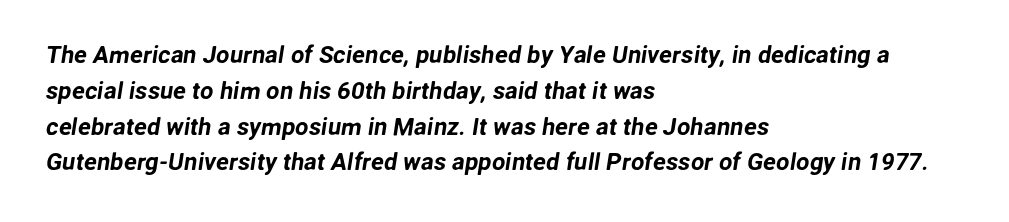
The image shows 24 px text type; set left-aligned, normal line spacing (1.49x), normal letter spacing, not underlined.
